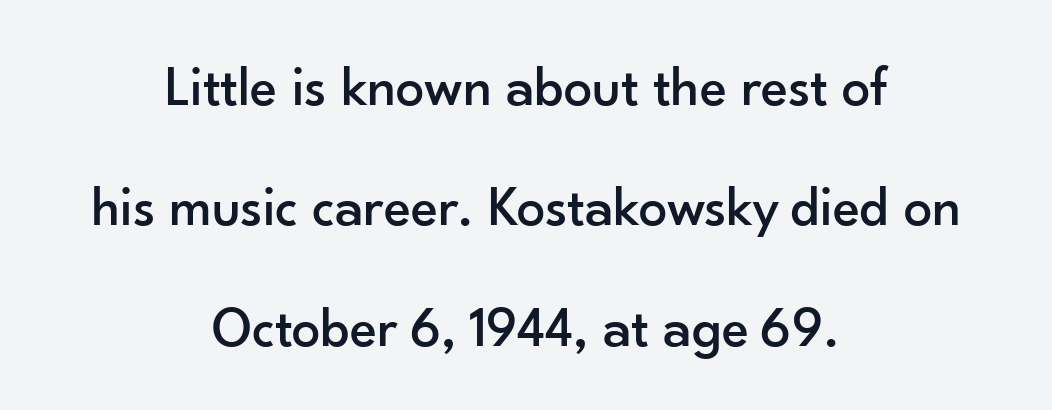
The image shows 57 px sans-serif type, upright; set centered, loose line spacing (2.11x), normal letter spacing, not underlined; low stroke contrast and a small x-height.
